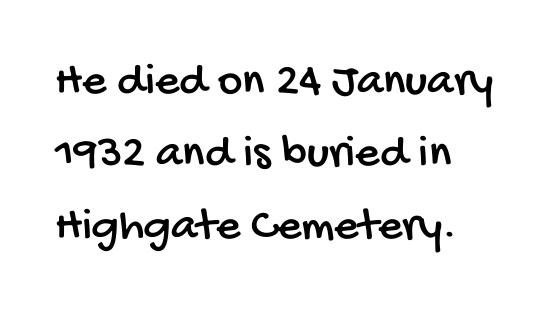
{"serif": "no", "width": "condensed", "stroke_contrast": "low", "x_height": "large", "monospaced": "no", "underline": "no", "align": "left", "line_spacing": "normal", "line_spacing_ratio": 1.54, "letter_spacing": "normal", "letter_spacing_em": 0.0, "glyph_px": 47}
